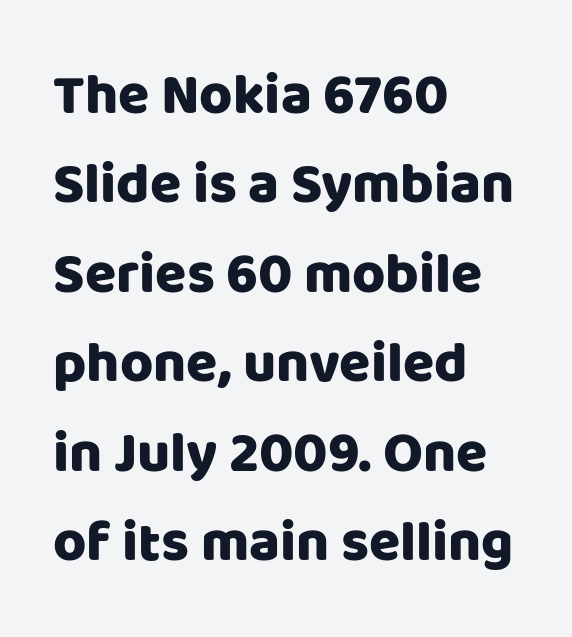
Q: Is the text italic (slanted)? A: No, it is upright.
Q: Is the typeface a serif or a sans-serif typeface? A: Sans-serif.
Q: Is the text underlined? A: No.
Q: How is the paragraph aligned? A: Left-aligned.
Q: Is the spacing between letters normal or unusually wide? A: Normal.
Q: Is the spacing between lines tight, normal or loose? A: Normal.
Q: Width (condensed, normal, or wide)? A: Normal.
Q: Stroke contrast? A: Low.
Q: x-height? A: Large.
Q: Monospaced? A: No.
